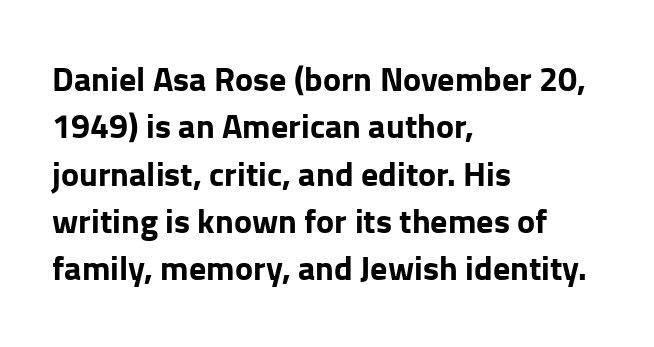
{"serif": "no", "italic": "no", "bold": "yes", "weight": "bold", "width": "normal", "stroke_contrast": "low", "x_height": "medium", "monospaced": "no", "underline": "no", "align": "left", "line_spacing": "normal", "line_spacing_ratio": 1.39, "letter_spacing": "normal", "letter_spacing_em": 0.0, "glyph_px": 34}
